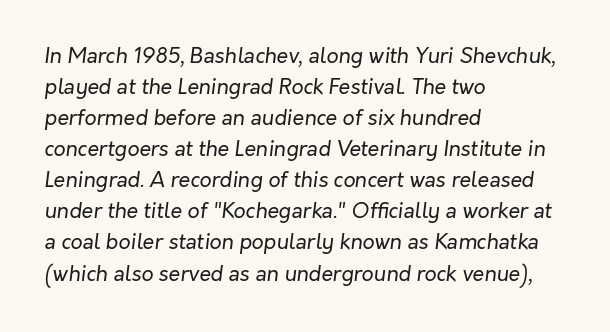
The image shows 21 px text type, italic (leaning right); set left-aligned, normal line spacing (1.48x), normal letter spacing, not underlined.
